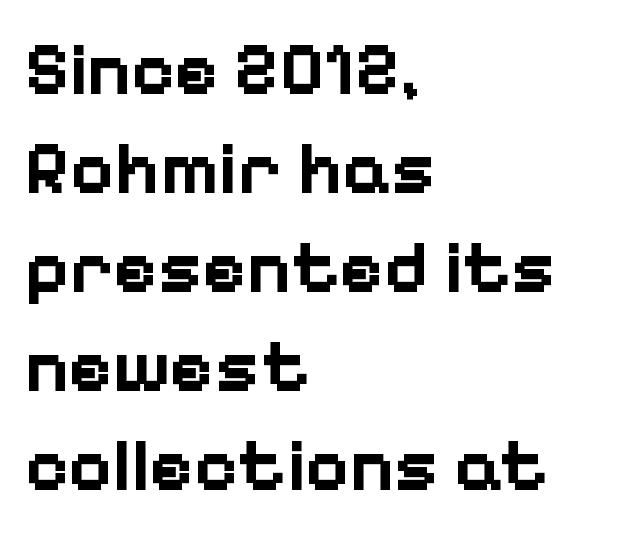
If you measured baseline to baseline, you'd find a middling distance. Character widths vary here, with narrow letters taking less room than wide ones. You can tell it's not italic because the verticals are truly vertical. The string is rendered with underlining switched off. The characters look thick and weighty, a clear bold. Reading down the block, your eye returns to a fixed left position each line.
